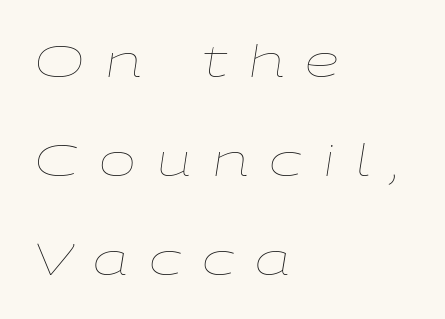
Designer's note — italics engaged. The rendering anchors every line to the left-hand side. The area under the type is left untouched. Spacing verdict: proportional, widths tailored to each character.
